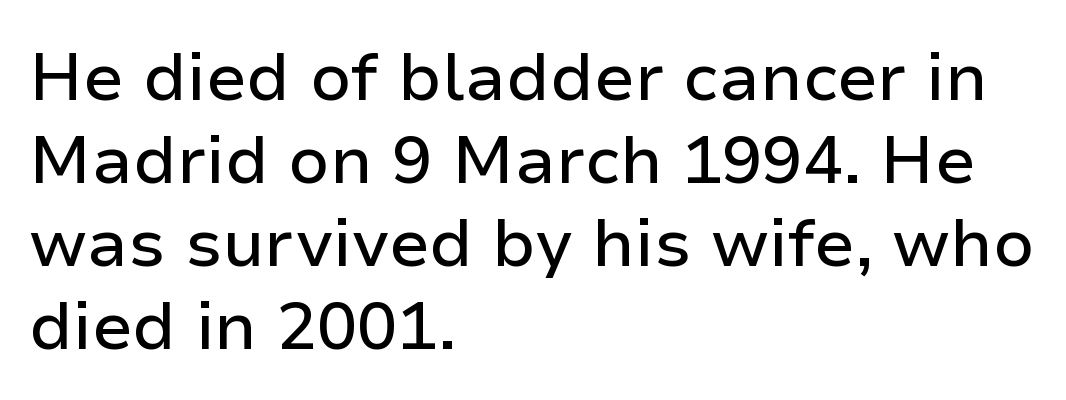
The image shows 67 px sans-serif type, upright; set left-aligned, line spacing 1.24x, normal letter spacing, not underlined; low stroke contrast and a medium x-height.
